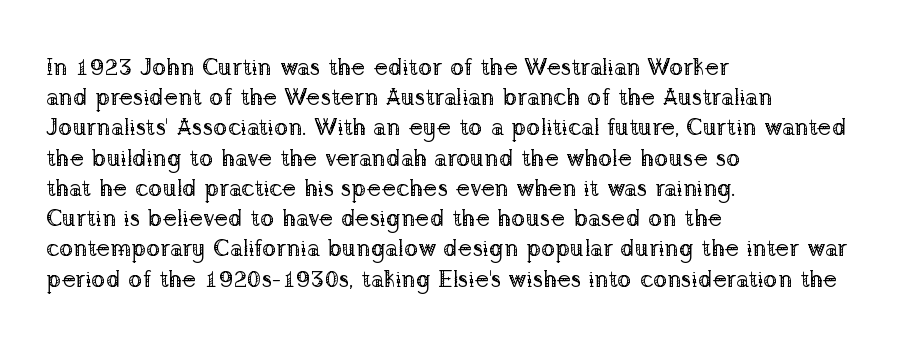
Q: Is the text bold? A: No.
Q: Is the text italic (slanted)? A: No, it is upright.
Q: Is the text underlined? A: No.
Q: How is the paragraph aligned? A: Left-aligned.
Q: Is the spacing between letters normal or unusually wide? A: Normal.
Q: Is the spacing between lines tight, normal or loose? A: Normal.
